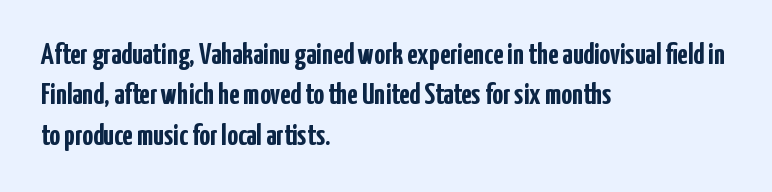
Q: Is the text bold? A: Yes.
Q: Is the text italic (slanted)? A: No, it is upright.
Q: Is the typeface a serif or a sans-serif typeface? A: Sans-serif.
Q: Is the text underlined? A: No.
Q: How is the paragraph aligned? A: Left-aligned.
Q: Is the spacing between letters normal or unusually wide? A: Normal.
Q: Is the spacing between lines tight, normal or loose? A: Normal.
Q: Width (condensed, normal, or wide)? A: Condensed.
Q: Stroke contrast? A: Low.
Q: x-height? A: Medium.
Q: Monospaced? A: No.
